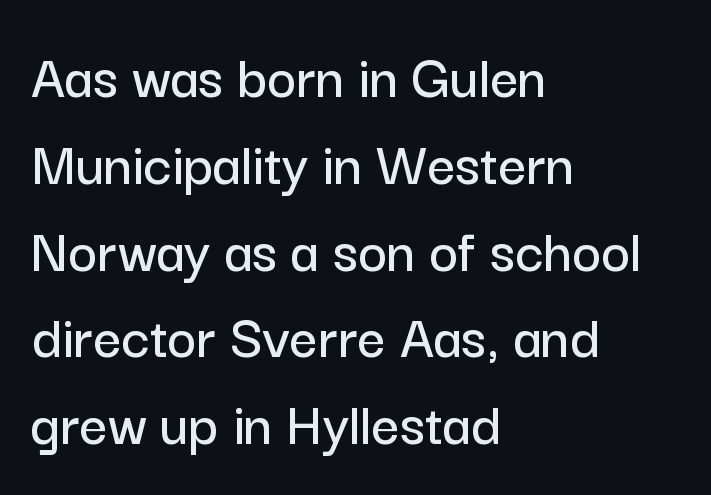
The image shows 62 px sans-serif type, upright; set left-aligned, normal line spacing (1.4x), normal letter spacing, not underlined; low stroke contrast and a medium x-height.
